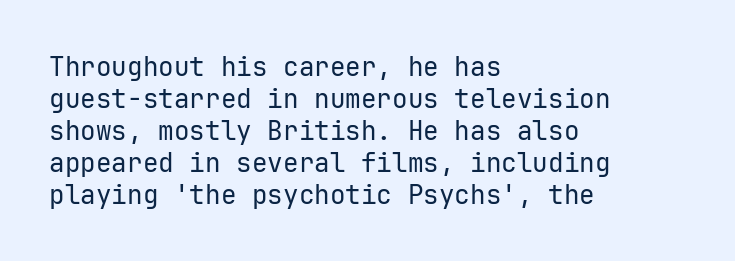
The passage shown is not underscored anywhere. Words appear dense and cohesive because spacing is normal. Alignment: flush left. Unlike italic type, these characters show no tilt at all.
